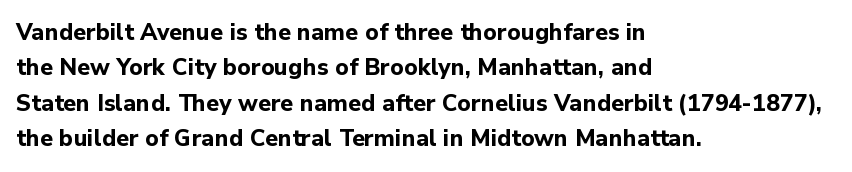
The strip under each line holds only bare page. The designer left line spacing at the default. Typeset ragged right — the left edge is the straight one. Heavy-handed strokes throughout: this text is bold.
